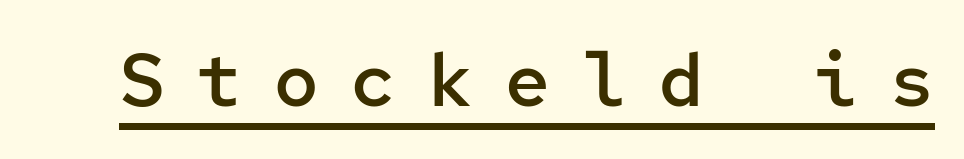
The image shows 74 px semibold sans-serif type, upright, monospaced; set unusually wide letter spacing (+0.44 em), underlined; low stroke contrast and a medium x-height.
